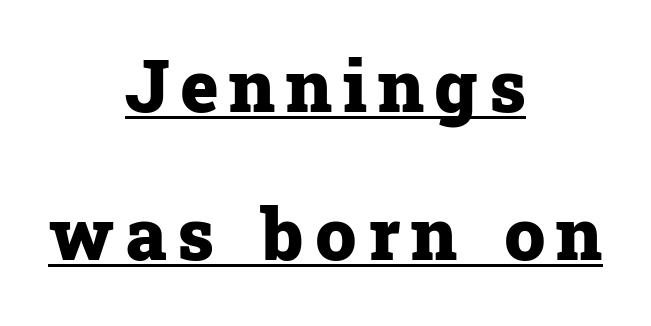
Designer's note — italics off, roman on. The lines are quadded center. This rendering features underlined lettering. A dark, heavy texture on the line: the type is bold.
